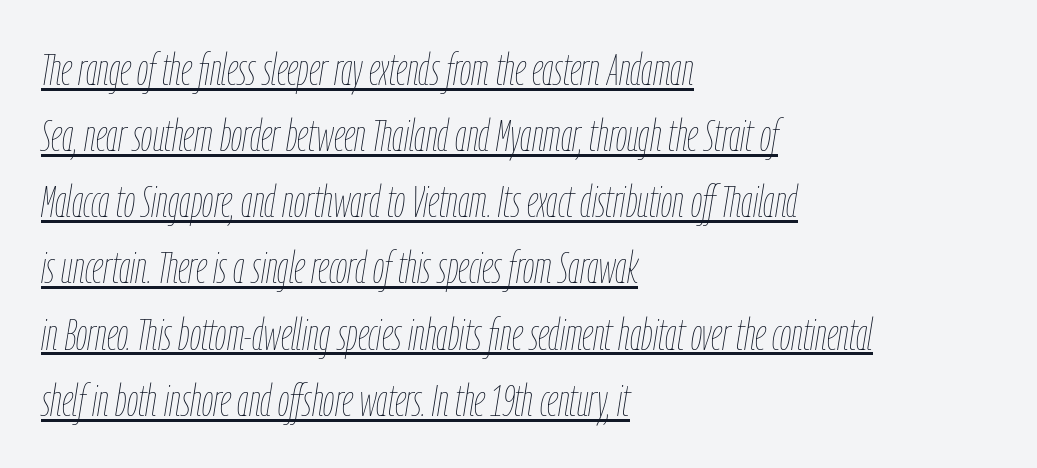
Q: Is the text bold? A: No.
Q: Is the text italic (slanted)? A: Yes, it leans right by about 9 degrees.
Q: Is the text underlined? A: Yes.
Q: How is the paragraph aligned? A: Left-aligned.
Q: Is the spacing between letters normal or unusually wide? A: Normal.
Q: Is the spacing between lines tight, normal or loose? A: Normal.
Q: Width (condensed, normal, or wide)? A: Condensed.
Q: Stroke contrast? A: Low.
Q: x-height? A: Medium.
Q: Monospaced? A: No.
